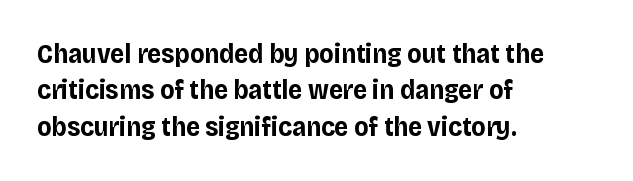
The lettering stays uniformly vertical, giving the passage a roman look. Letters rest on an invisible, unmarked baseline. This block has exactly the height ordinary leading produces. Spacing between characters is what you'd get straight out of the box. Notice how thick the strokes are: this is what a full bold looks like.
